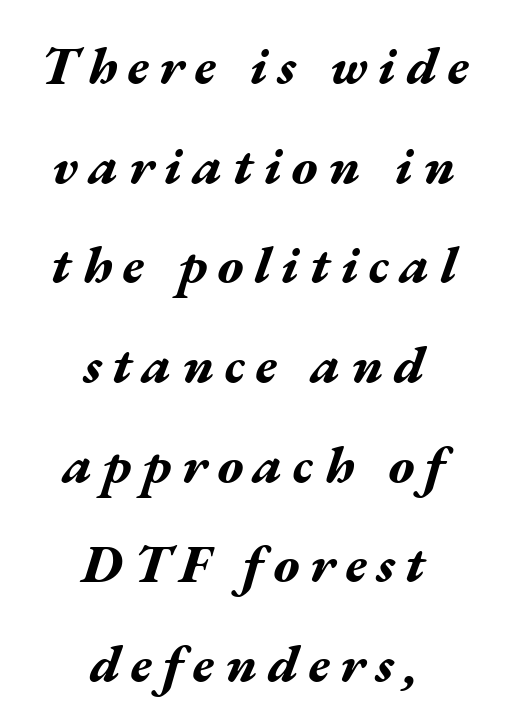
Q: Is the text bold? A: Yes.
Q: Is the text italic (slanted)? A: Yes, it leans right by about 17 degrees.
Q: Is the text underlined? A: No.
Q: How is the paragraph aligned? A: Centered.
Q: Is the spacing between letters normal or unusually wide? A: Unusually wide.
Q: Width (condensed, normal, or wide)? A: Wide.
Q: Stroke contrast? A: Medium.
Q: x-height? A: Medium.
Q: Monospaced? A: No.
